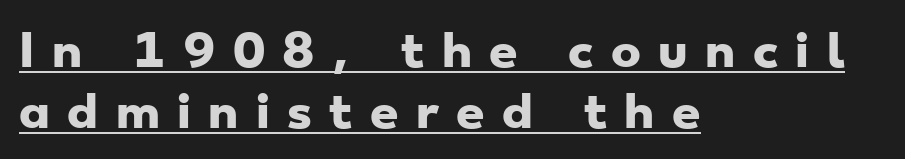
The image shows 45 px heavy, wide sans-serif type; set left-aligned, normal line spacing (1.35x), unusually wide letter spacing (+0.39 em), underlined; low stroke contrast and a small x-height.
